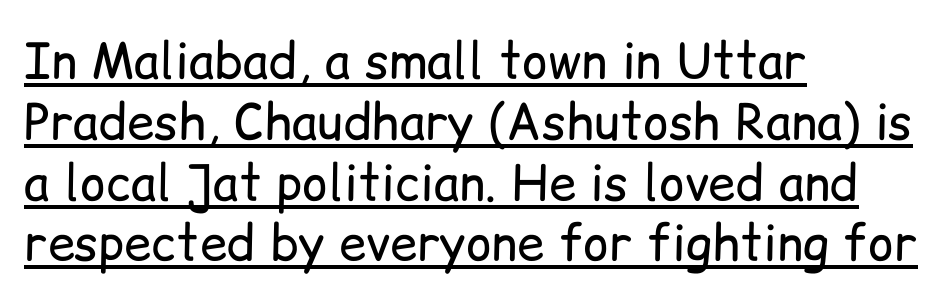
{"serif": "no", "italic": "no", "bold": "no", "weight": "regular", "width": "normal", "stroke_contrast": "low", "x_height": "medium", "monospaced": "no", "underline": "yes", "align": "left", "line_spacing_ratio": 1.24, "letter_spacing": "normal", "letter_spacing_em": 0.0, "glyph_px": 49}
